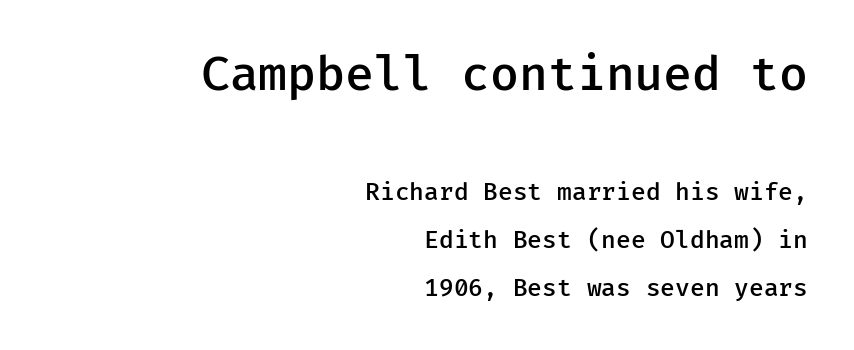
The lines are spread far apart with generous leading. Plain, unruled lines of type. The passage shown is semibold, sitting just below true bold. There is no visible air inserted between adjacent glyphs. Upright lettering throughout. The designer went with a sans here, leaving each stem footless.
